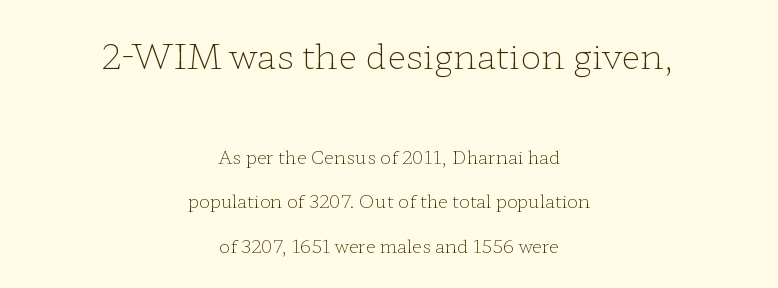
{"serif": "yes", "italic": "no", "bold": "no", "weight": "light", "width": "wide", "stroke_contrast": "low", "x_height": "medium", "monospaced": "no", "underline": "no", "align": "center", "line_spacing": "loose", "line_spacing_ratio": 2.48, "letter_spacing": "normal", "letter_spacing_em": 0.0, "larger_block": "first", "size_ratio": 1.94, "glyph_px": 35}
